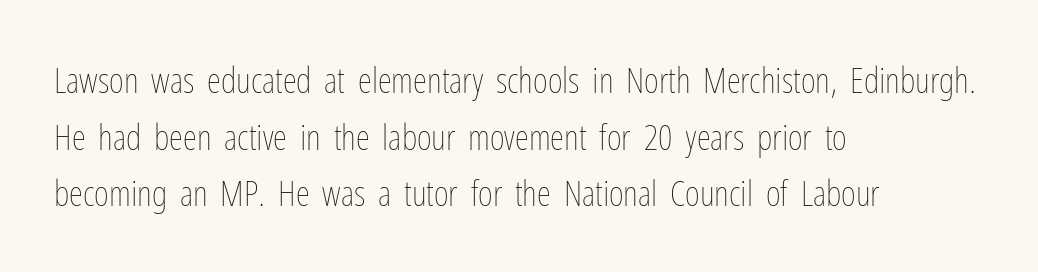
{"italic": "no", "bold": "no", "weight": "thin", "width": "condensed", "stroke_contrast": "low", "x_height": "medium", "monospaced": "no", "underline": "no", "align": "left", "line_spacing": "normal", "line_spacing_ratio": 1.57, "letter_spacing": "normal", "letter_spacing_em": 0.0, "glyph_px": 36}
